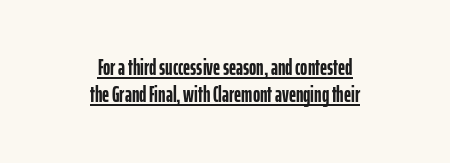
The image shows 22 px bold type, upright; set centered, line spacing 1.23x, normal letter spacing, underlined.
